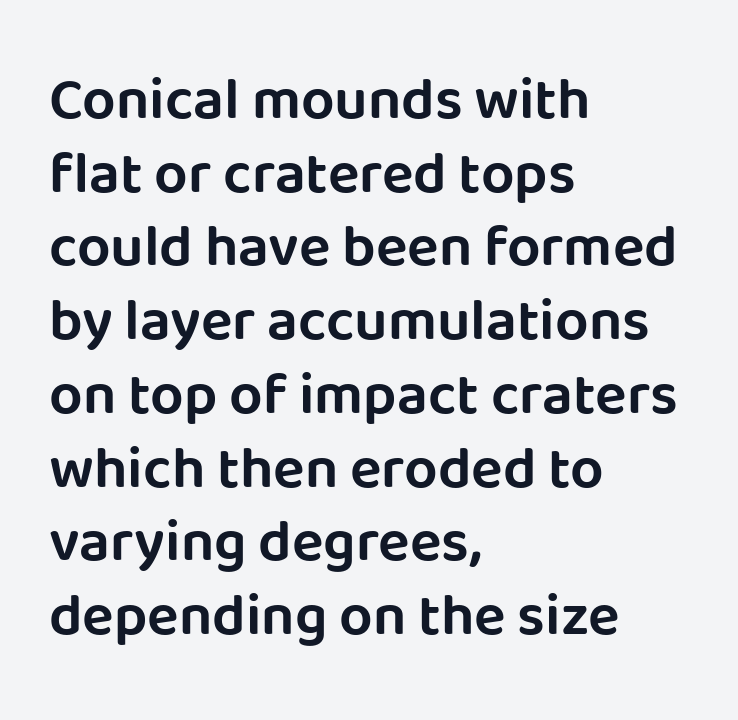
Q: Is the text italic (slanted)? A: No, it is upright.
Q: Is the typeface a serif or a sans-serif typeface? A: Sans-serif.
Q: Is the text underlined? A: No.
Q: How is the paragraph aligned? A: Left-aligned.
Q: Is the spacing between letters normal or unusually wide? A: Normal.
Q: Is the spacing between lines tight, normal or loose? A: Normal.
Q: Width (condensed, normal, or wide)? A: Normal.
Q: Stroke contrast? A: Low.
Q: x-height? A: Large.
Q: Monospaced? A: No.
